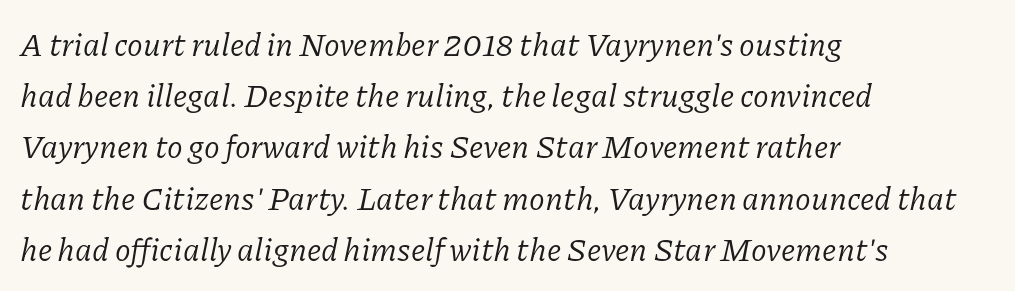
{"serif": "yes", "italic": "yes", "lean": "right", "slant_degrees": 11, "bold": "no", "weight": "regular", "width": "normal", "stroke_contrast": "low", "x_height": "medium", "monospaced": "no", "underline": "no", "align": "left", "line_spacing": "normal", "line_spacing_ratio": 1.6, "letter_spacing": "normal", "letter_spacing_em": 0.0, "glyph_px": 32}
